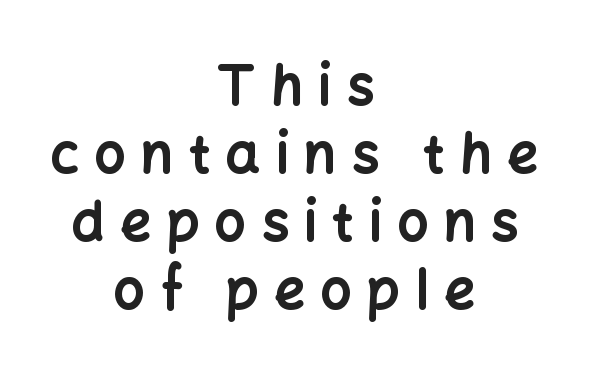
Clear beneath every line of the passage. Inter-character spacing is expanded well beyond the font's built-in metrics. Line starts and ends both wander, symmetrically. Typographic density is high because the face is bold. Serifs: no, the terminals of the letterforms are clean. Interline gaps are of average width in this sample.
